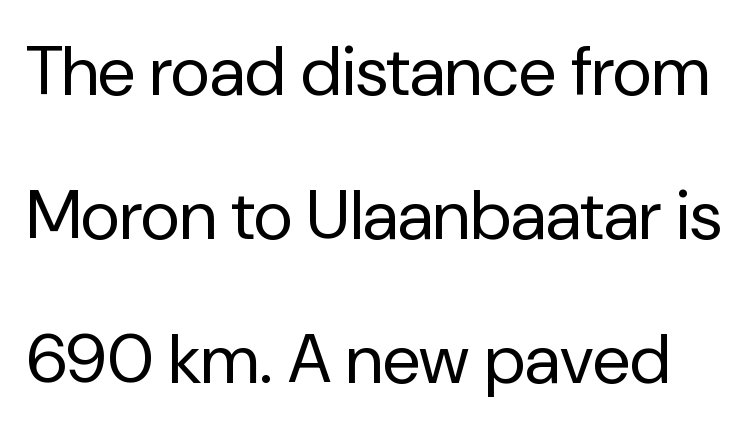
{"serif": "no", "italic": "no", "bold": "no", "weight": "regular", "width": "normal", "stroke_contrast": "low", "x_height": "medium", "monospaced": "no", "underline": "no", "line_spacing": "loose", "line_spacing_ratio": 2.09, "letter_spacing": "normal", "letter_spacing_em": 0.0, "glyph_px": 69}
